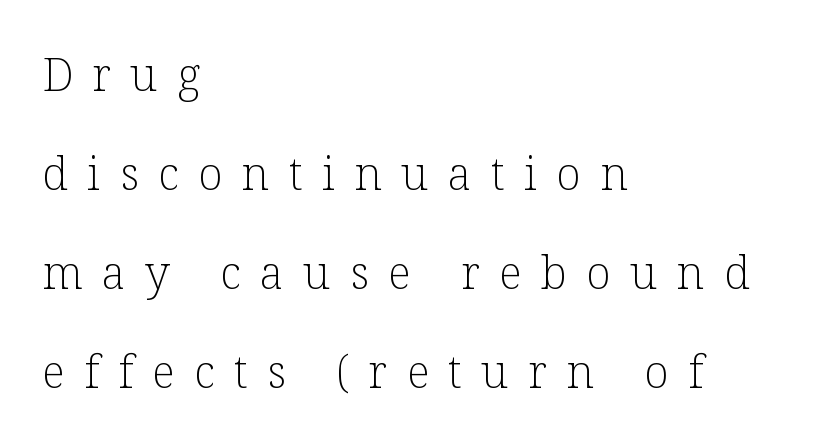
This reads as an unemphasized weight, regular at the heaviest. Type style note: has serifs. Style check: upright. Bare-footed words on every line. Honestly, the letter spacing is so wide it's the main thing you notice.
